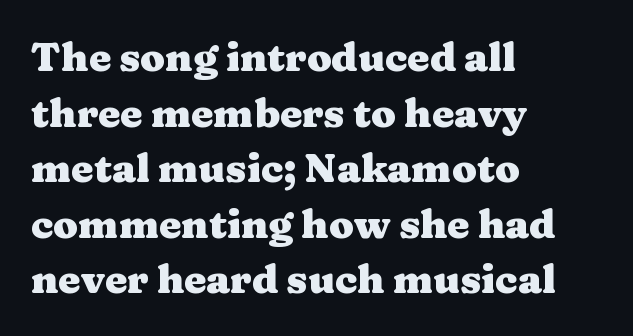
Has an underline been added? It has not. Look at the tracking — it's just the regular setting, nothing added. Horizontal alignment here is leftward, the default for most running prose. What kind of face is this? One with serifs. Each letter keeps its own natural width here, so spacing adapts to shape. Stroke thickness is high; the sample reads as a true bold.
